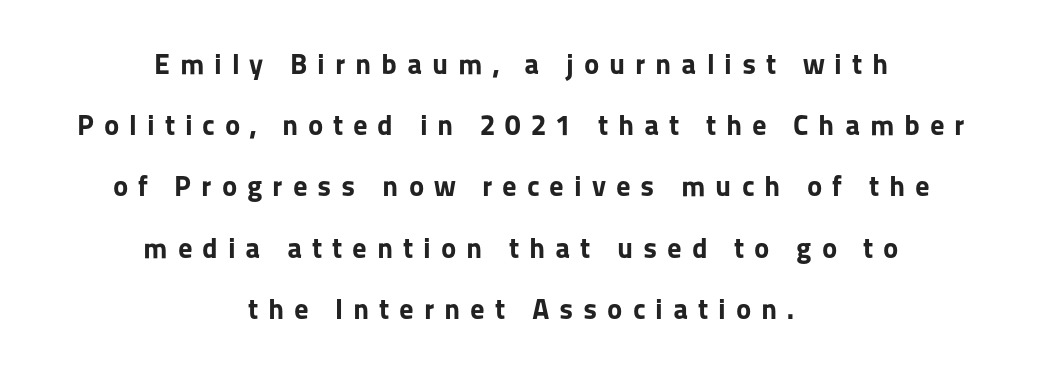
{"serif": "no", "italic": "no", "bold": "yes", "weight": "bold", "width": "normal", "stroke_contrast": "low", "x_height": "medium", "monospaced": "no", "underline": "no", "align": "center", "line_spacing": "loose", "line_spacing_ratio": 2.11, "letter_spacing": "wide", "letter_spacing_em": 0.34, "glyph_px": 29}
